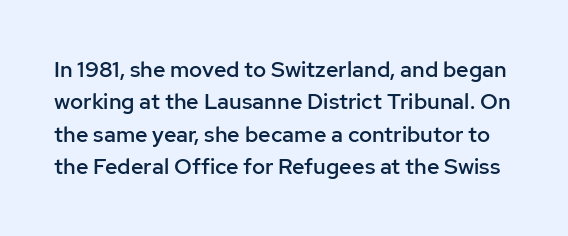
Quick note: interline space is typical. Its strokes are somewhat broadened, the hallmark of semibold type. Each row of text sits above clean, open space. A typesetter would call this zero additional tracking. A typesetter would mark this as roman, not italic.
